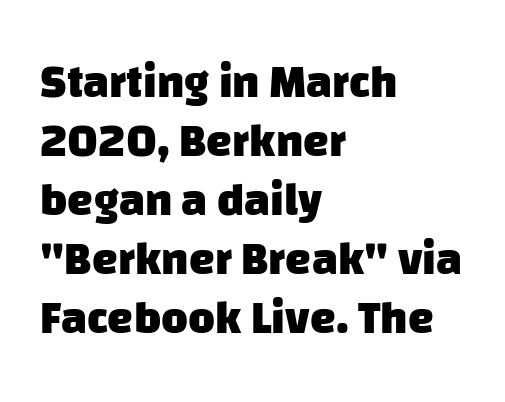
The image shows 46 px heavy sans-serif type; set left-aligned, normal line spacing (1.28x), normal letter spacing, not underlined; low stroke contrast and a large x-height.
